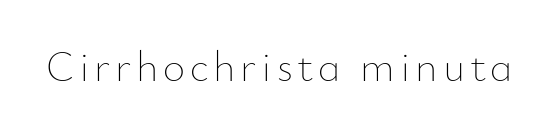
Letters rest on an invisible, unmarked baseline. The letterforms sit at book weight or below. The face used here is proportionally spaced, like ordinary book or web type. Vertical strokes here are truly vertical.
